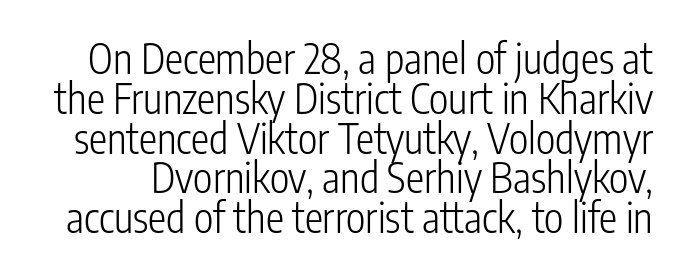
Q: Is the text bold? A: No.
Q: Is the text italic (slanted)? A: No, it is upright.
Q: Is the typeface a serif or a sans-serif typeface? A: Sans-serif.
Q: Is the text underlined? A: No.
Q: Is the spacing between letters normal or unusually wide? A: Normal.
Q: Is the spacing between lines tight, normal or loose? A: Tight.
Q: Width (condensed, normal, or wide)? A: Condensed.
Q: Stroke contrast? A: Low.
Q: x-height? A: Medium.
Q: Monospaced? A: No.
